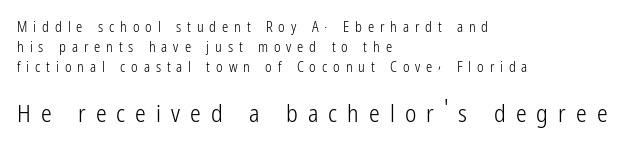
Italic? Not at all — the glyphs are vertical. If you squint, the bottom block still reads clearly — it's the larger of the two. Loose tracking; the words dissolve into strings of separated letters. Lines of text with bare space underneath.
